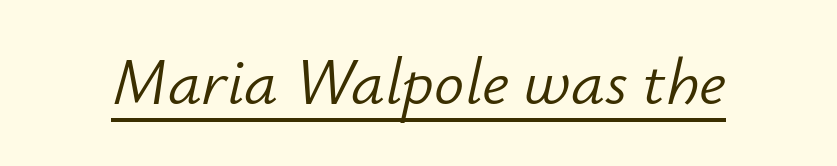
{"italic": "yes", "lean": "right", "slant_degrees": 12, "bold": "no", "weight": "light", "width": "normal", "stroke_contrast": "low", "x_height": "small", "monospaced": "no", "underline": "yes", "letter_spacing": "normal", "letter_spacing_em": 0.0, "glyph_px": 67}
